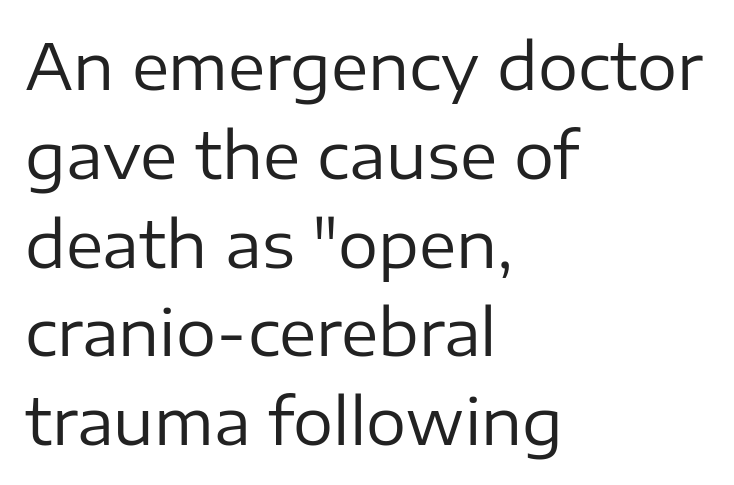
This is roman type, the default non-slanted kind. The passage shown stacks its lines at a standard gap. A typesetter would call this proportional, since set widths differ per character. The passage shown is typeset with a sans-serif family. Spacing between characters is what you'd get straight out of the box. Honestly, there is no underline to notice here at all.
